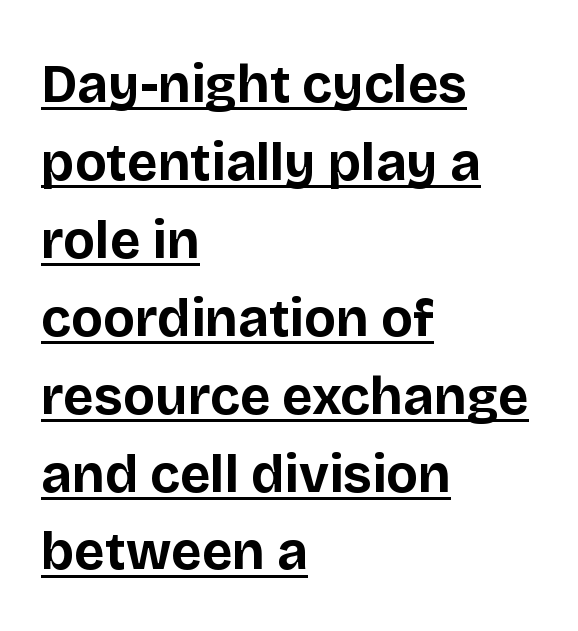
Q: Is the text bold? A: Yes.
Q: Is the text italic (slanted)? A: No, it is upright.
Q: Is the typeface a serif or a sans-serif typeface? A: Sans-serif.
Q: Is the text underlined? A: Yes.
Q: How is the paragraph aligned? A: Left-aligned.
Q: Is the spacing between letters normal or unusually wide? A: Normal.
Q: Is the spacing between lines tight, normal or loose? A: Normal.
Q: Width (condensed, normal, or wide)? A: Normal.
Q: Stroke contrast? A: Low.
Q: x-height? A: Large.
Q: Monospaced? A: No.
